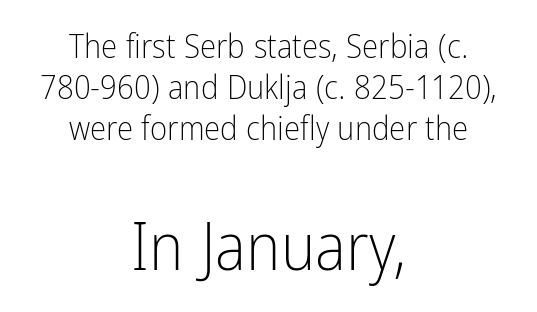
{"serif": "no", "italic": "no", "bold": "no", "weight": "light", "width": "condensed", "stroke_contrast": "low", "x_height": "medium", "monospaced": "no", "underline": "no", "align": "center", "line_spacing": "normal", "line_spacing_ratio": 1.25, "letter_spacing": "normal", "letter_spacing_em": 0.0, "larger_block": "second", "size_ratio": 2.0, "glyph_px": 66}
